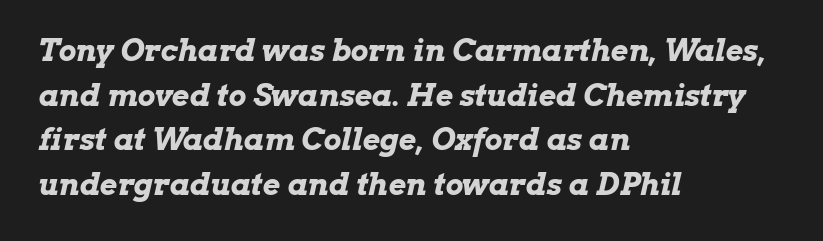
{"italic": "yes", "lean": "right", "slant_degrees": 13, "bold": "yes", "weight": "bold", "width": "wide", "stroke_contrast": "low", "x_height": "medium", "monospaced": "no", "underline": "no", "align": "left", "line_spacing": "normal", "line_spacing_ratio": 1.49, "letter_spacing": "normal", "letter_spacing_em": 0.0, "glyph_px": 30}
